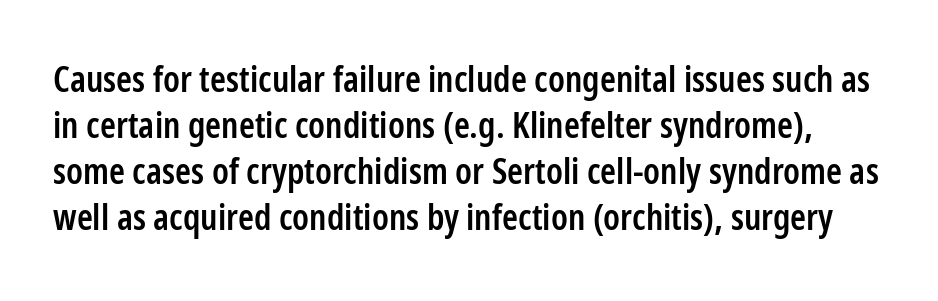
Here the designer chose a conventional face with non-uniform glyph widths. Nobody touched the tracking dial on this one. Type without underlining. The font is running at a semibold setting, under full bold. This sample keeps an unexceptional amount of space between lines. Serifs: no, the terminals of the letterforms are clean.
